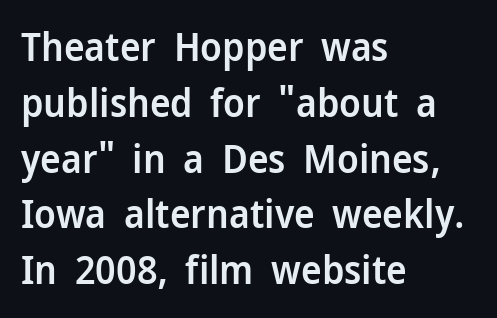
The face used here is rendered with its standard letterfit. This sample has the flowing, uneven cadence of proportional lettering. The letters are semibold — heavier than regular but short of a full bold. Honestly, the row spacing looks completely unremarkable.
